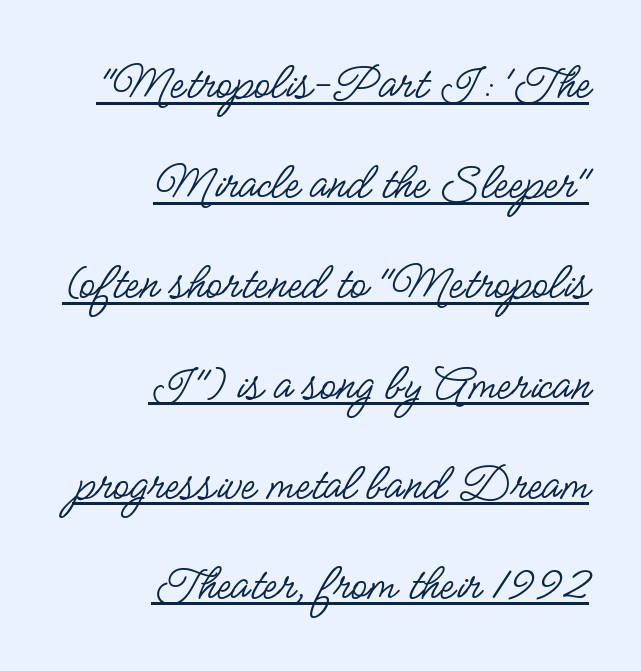
{"serif": "no", "bold": "no", "weight": "regular", "width": "condensed", "stroke_contrast": "low", "x_height": "small", "monospaced": "no", "underline": "yes", "align": "right", "line_spacing_ratio": 1.89, "letter_spacing": "normal", "letter_spacing_em": 0.0, "glyph_px": 53}
